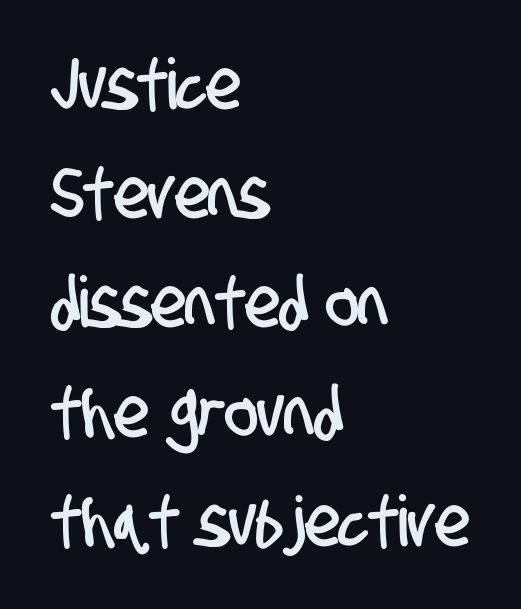
Q: Is the typeface a serif or a sans-serif typeface? A: Sans-serif.
Q: Is the text underlined? A: No.
Q: How is the paragraph aligned? A: Left-aligned.
Q: Is the spacing between letters normal or unusually wide? A: Normal.
Q: Is the spacing between lines tight, normal or loose? A: Normal.
Q: Width (condensed, normal, or wide)? A: Condensed.
Q: Stroke contrast? A: Low.
Q: x-height? A: Large.
Q: Monospaced? A: No.
